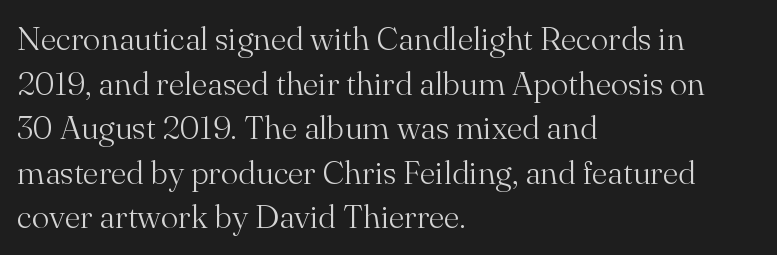
Weight: regular or lighter. Examine the stroke ends and you'll spot serifs. Beneath every word, the page is bare. Characters remain perfectly vertical along every line. Note the varied advance widths — an 'i' is clearly narrower than an 'm'. What stands out about the letter spacing? Nothing — it is the standard amount.
